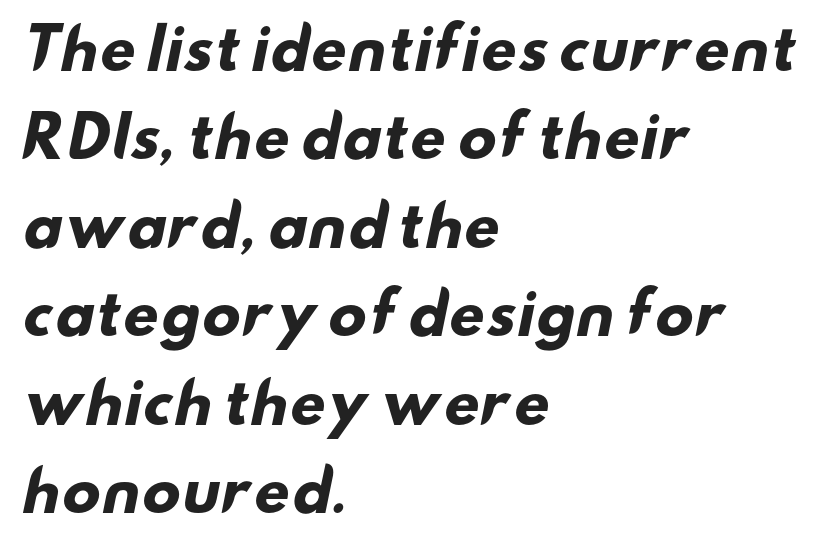
Letter spacing: default. Note the varied advance widths — an 'i' is clearly narrower than an 'm'. In terms of letterform style, serifs are entirely absent. The rendering anchors every line to the left-hand side.
